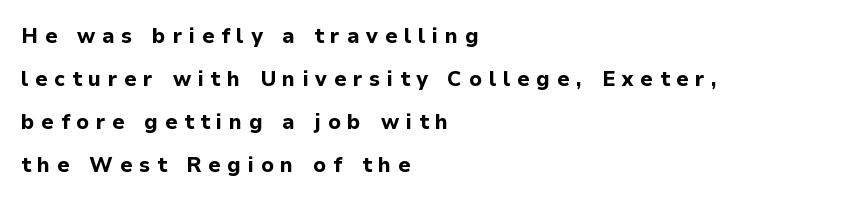
Q: Is the text bold? A: Yes.
Q: Is the text italic (slanted)? A: No, it is upright.
Q: Is the text underlined? A: No.
Q: How is the paragraph aligned? A: Left-aligned.
Q: Is the spacing between letters normal or unusually wide? A: Unusually wide.
Q: Is the spacing between lines tight, normal or loose? A: Loose.
